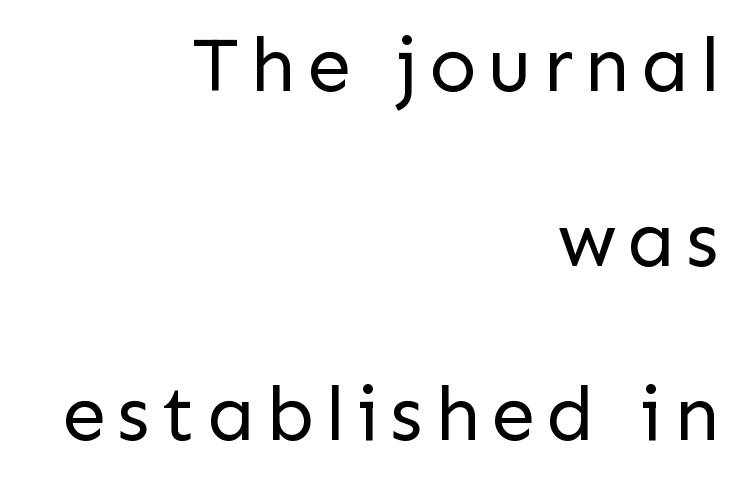
The image shows 79 px regular-weight sans-serif type, upright; set right-aligned, loose line spacing (2.21x), not underlined; low stroke contrast and a medium x-height.
